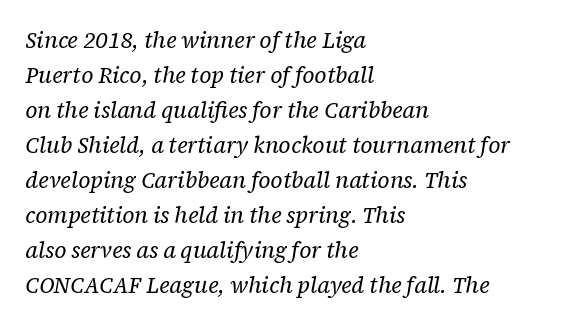
{"italic": "yes", "lean": "right", "slant_degrees": 12, "bold": "no", "underline": "no", "align": "left", "line_spacing": "normal", "line_spacing_ratio": 1.59, "letter_spacing": "normal", "letter_spacing_em": 0.0, "glyph_px": 22}
